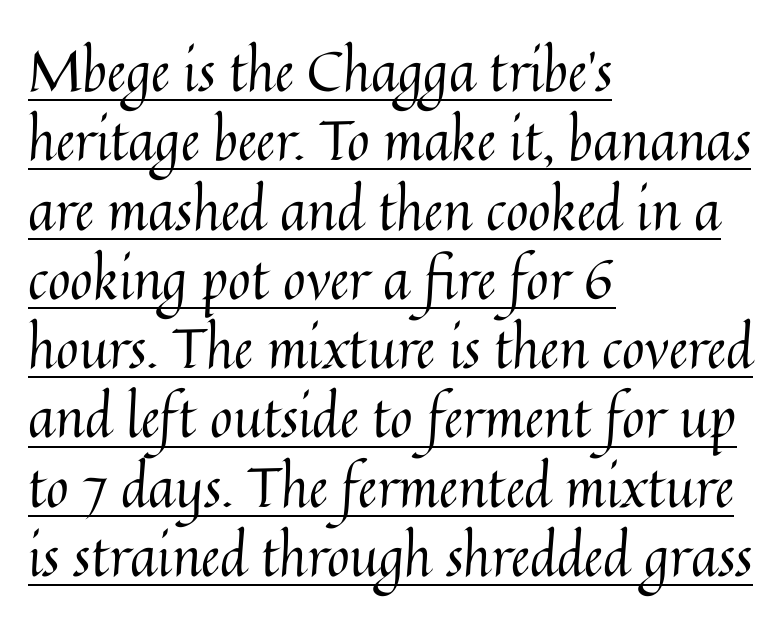
Q: Is the text bold? A: No.
Q: Is the text italic (slanted)? A: Yes.
Q: Is the text underlined? A: Yes.
Q: How is the paragraph aligned? A: Left-aligned.
Q: Is the spacing between letters normal or unusually wide? A: Normal.
Q: Is the spacing between lines tight, normal or loose? A: Normal.
Q: Width (condensed, normal, or wide)? A: Normal.
Q: Stroke contrast? A: Medium.
Q: x-height? A: Medium.
Q: Monospaced? A: No.
